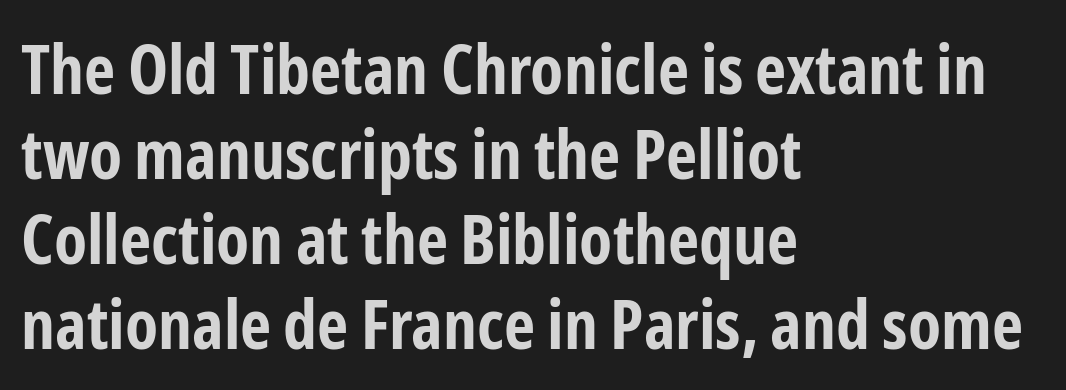
The image shows 68 px bold, condensed sans-serif type, upright; set left-aligned, normal line spacing (1.25x), normal letter spacing, not underlined; low stroke contrast and a medium x-height.
